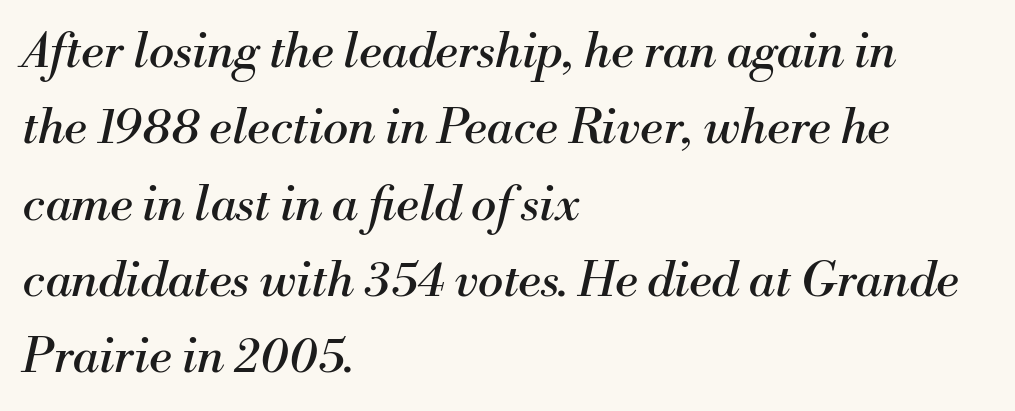
The image shows 48 px regular-weight serif type, italic (leaning right); set left-aligned, normal line spacing (1.59x), normal letter spacing, not underlined; medium stroke contrast and a small x-height.
